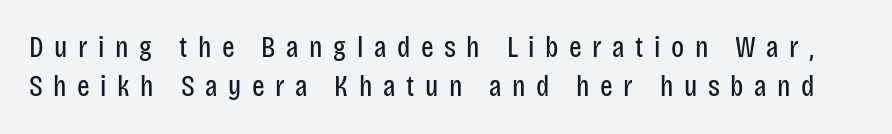
Q: Is the text bold? A: No.
Q: Is the text italic (slanted)? A: No, it is upright.
Q: Is the typeface a serif or a sans-serif typeface? A: Sans-serif.
Q: Is the text underlined? A: No.
Q: Is the spacing between letters normal or unusually wide? A: Unusually wide.
Q: Is the spacing between lines tight, normal or loose? A: Normal.
Q: Width (condensed, normal, or wide)? A: Condensed.
Q: Stroke contrast? A: Low.
Q: x-height? A: Large.
Q: Monospaced? A: No.
